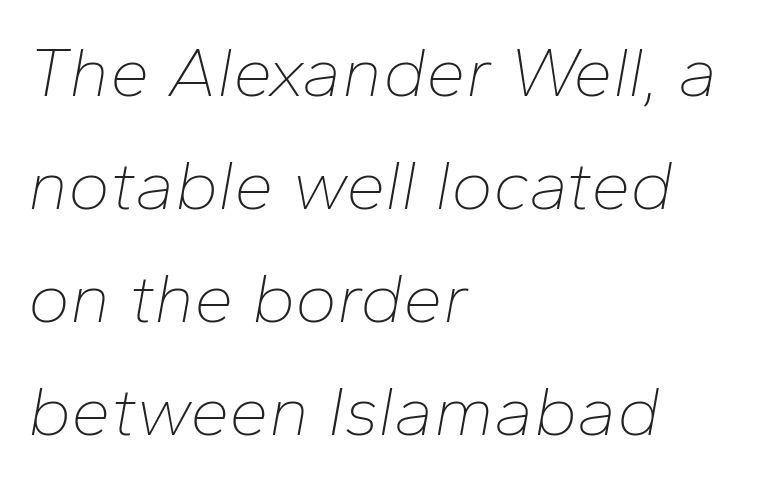
{"italic": "yes", "lean": "right", "slant_degrees": 10, "bold": "no", "weight": "thin", "width": "normal", "stroke_contrast": "low", "x_height": "medium", "monospaced": "no", "underline": "no", "align": "left", "line_spacing": "normal", "line_spacing_ratio": 1.59, "letter_spacing": "normal", "letter_spacing_em": 0.0, "glyph_px": 71}
